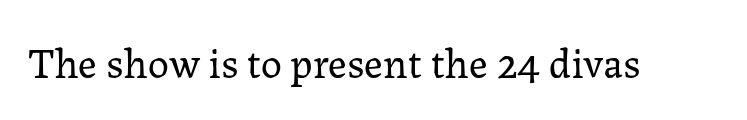
This rendering employs a face with finishing strokes, i.e., a serif. Ink coverage per letter is moderate at most. Nothing unusual about the tracking: characters are spaced as the font intends. Each row of text sits above clean, open space.
